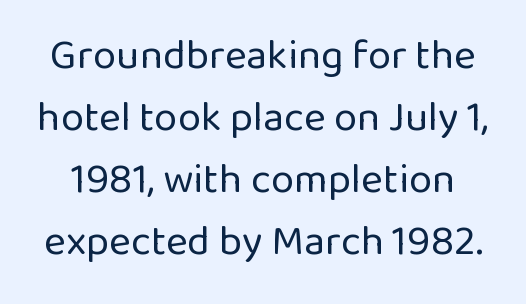
Q: Is the text bold? A: No.
Q: Is the text italic (slanted)? A: No, it is upright.
Q: Is the typeface a serif or a sans-serif typeface? A: Sans-serif.
Q: Is the text underlined? A: No.
Q: Is the spacing between letters normal or unusually wide? A: Normal.
Q: Is the spacing between lines tight, normal or loose? A: Normal.
Q: Width (condensed, normal, or wide)? A: Normal.
Q: Stroke contrast? A: Low.
Q: x-height? A: Medium.
Q: Monospaced? A: No.
